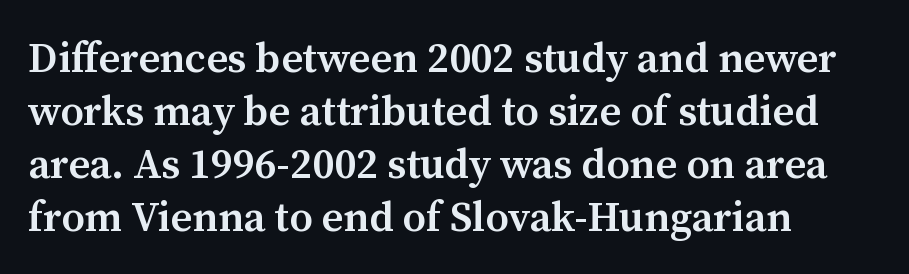
The gaps between neighbouring characters are ordinary and unremarkable. The foot of each line stays bare and open. Unlike italic type, these characters show no tilt at all. The space between consecutive lines is moderate. Notice the strokes are somewhat thickened but not fully heavy: this is a semibold.
